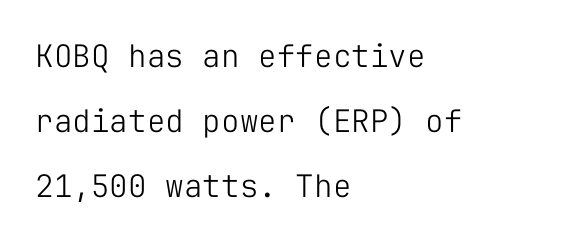
Q: Is the text bold? A: No.
Q: Is the text italic (slanted)? A: No, it is upright.
Q: Is the typeface a serif or a sans-serif typeface? A: Sans-serif.
Q: Is the text underlined? A: No.
Q: How is the paragraph aligned? A: Left-aligned.
Q: Is the spacing between letters normal or unusually wide? A: Normal.
Q: Is the spacing between lines tight, normal or loose? A: Loose.
Q: Width (condensed, normal, or wide)? A: Normal.
Q: Stroke contrast? A: Low.
Q: x-height? A: Medium.
Q: Monospaced? A: Yes.
